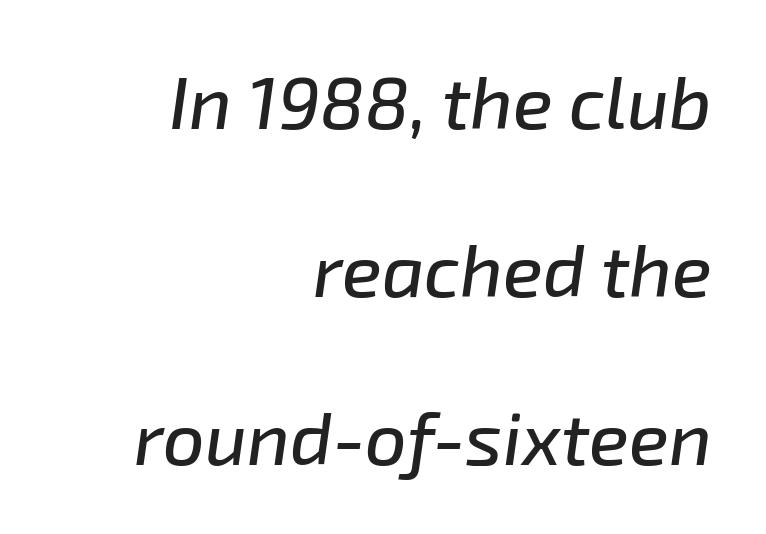
Q: Is the text italic (slanted)? A: Yes, it leans right by about 8 degrees.
Q: Is the text underlined? A: No.
Q: How is the paragraph aligned? A: Right-aligned.
Q: Is the spacing between letters normal or unusually wide? A: Normal.
Q: Is the spacing between lines tight, normal or loose? A: Loose.
Q: Width (condensed, normal, or wide)? A: Normal.
Q: Stroke contrast? A: Low.
Q: x-height? A: Medium.
Q: Monospaced? A: No.
